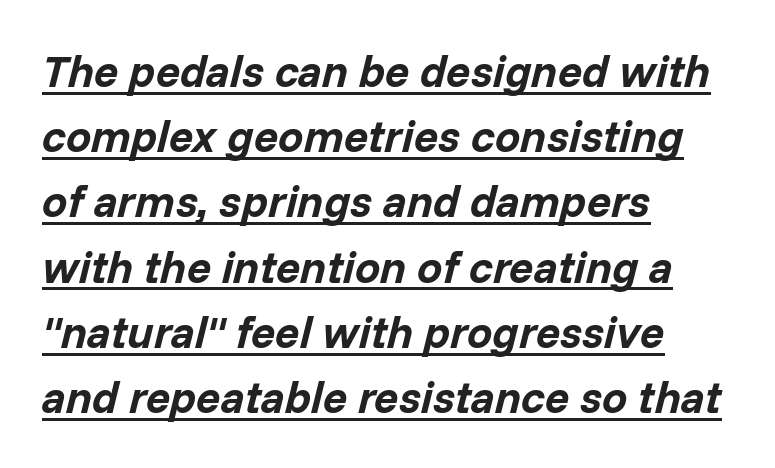
Q: Is the text bold? A: Yes.
Q: Is the text italic (slanted)? A: Yes, it leans right by about 14 degrees.
Q: Is the text underlined? A: Yes.
Q: How is the paragraph aligned? A: Left-aligned.
Q: Is the spacing between letters normal or unusually wide? A: Normal.
Q: Is the spacing between lines tight, normal or loose? A: Normal.
Q: Width (condensed, normal, or wide)? A: Normal.
Q: Stroke contrast? A: Low.
Q: x-height? A: Medium.
Q: Monospaced? A: No.
